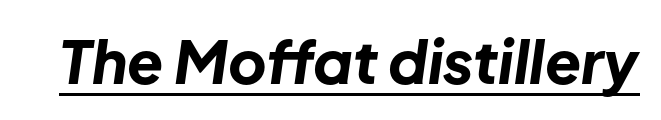
Looks like regular typesetting: each glyph gets only the width it needs. Designer's note — italics engaged. The lettering is marked with a stroke running underneath it. These lines keep a tight, regular rhythm from letter to letter. On the weight axis this lands at bold, roughly 700.
